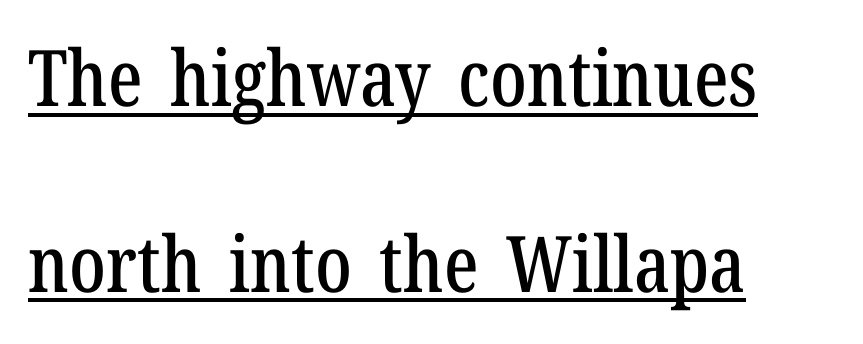
{"serif": "yes", "italic": "no", "width": "condensed", "stroke_contrast": "low", "x_height": "medium", "monospaced": "no", "underline": "yes", "align": "left", "line_spacing": "loose", "line_spacing_ratio": 2.38, "letter_spacing": "normal", "letter_spacing_em": 0.0, "glyph_px": 78}
